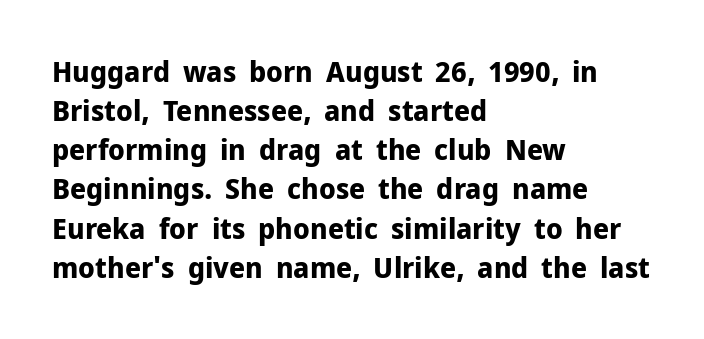
The image shows 29 px bold sans-serif type, upright; set left-aligned, normal line spacing (1.35x), normal letter spacing, not underlined; low stroke contrast and a medium x-height.
